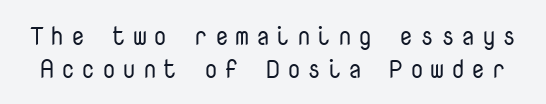
{"italic": "no", "bold": "no", "underline": "no", "line_spacing": "normal", "line_spacing_ratio": 1.33, "letter_spacing": "wide", "letter_spacing_em": 0.26, "glyph_px": 25}
